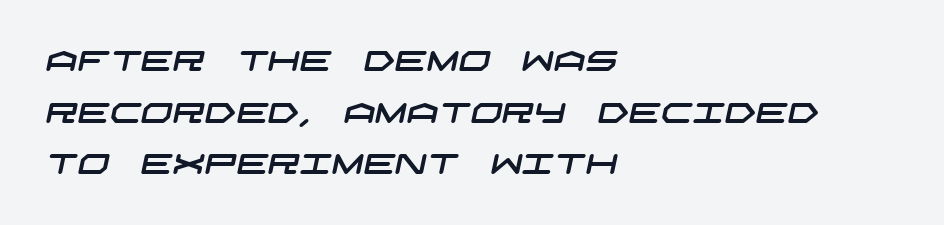
{"serif": "no", "width": "wide", "stroke_contrast": "low", "x_height": "large", "underline": "no", "align": "left", "line_spacing_ratio": 1.84, "letter_spacing": "normal", "letter_spacing_em": 0.0, "glyph_px": 28}
